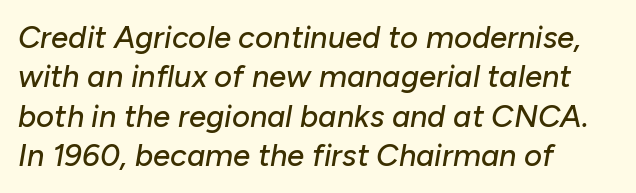
{"italic": "yes", "lean": "right", "slant_degrees": 10, "width": "normal", "stroke_contrast": "low", "x_height": "medium", "monospaced": "no", "underline": "no", "align": "left", "line_spacing": "normal", "line_spacing_ratio": 1.27, "letter_spacing": "normal", "letter_spacing_em": 0.0, "glyph_px": 31}
